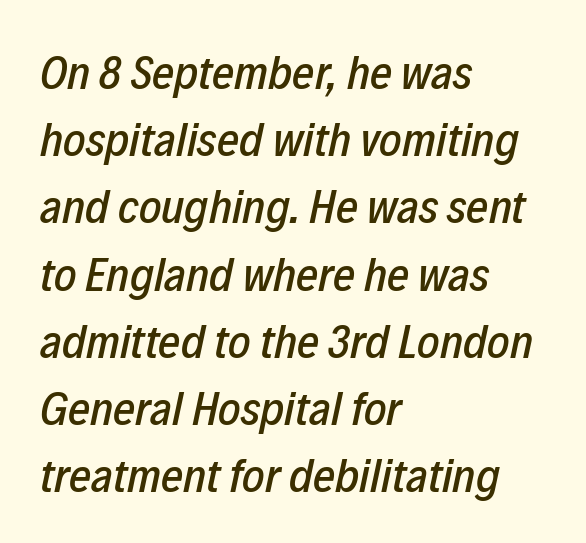
Clear beneath every line of the passage. In terms of leading, this rendering sits right in the middle. Does the copy run flush right? No — it runs flush left. Looking at the ascenders, they clearly lean.
